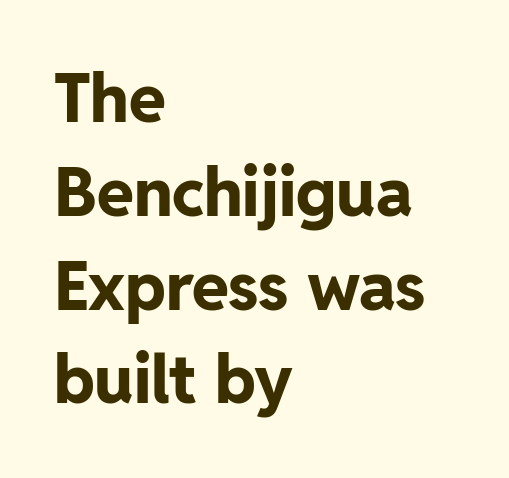
Q: Is the text bold? A: Yes.
Q: Is the text italic (slanted)? A: No, it is upright.
Q: Is the typeface a serif or a sans-serif typeface? A: Sans-serif.
Q: Is the text underlined? A: No.
Q: How is the paragraph aligned? A: Left-aligned.
Q: Is the spacing between letters normal or unusually wide? A: Normal.
Q: Is the spacing between lines tight, normal or loose? A: Normal.
Q: Width (condensed, normal, or wide)? A: Normal.
Q: Stroke contrast? A: Low.
Q: x-height? A: Medium.
Q: Monospaced? A: No.
